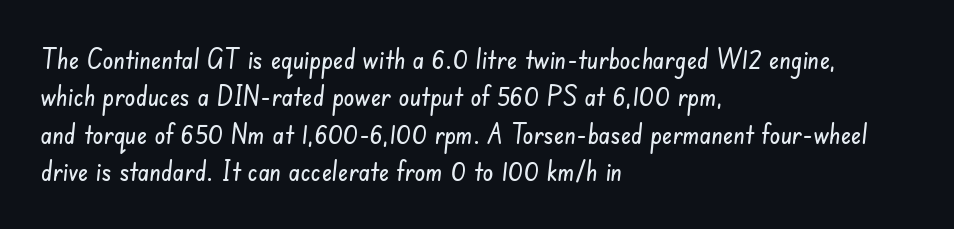
The image shows 27 px text type; set left-aligned, normal line spacing (1.38x), normal letter spacing, not underlined.
